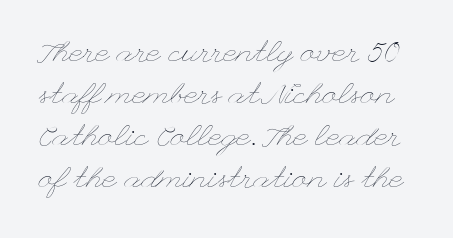
The image shows 30 px thin, wide type; set normal line spacing (1.4x), normal letter spacing, not underlined; low stroke contrast and a small x-height.
